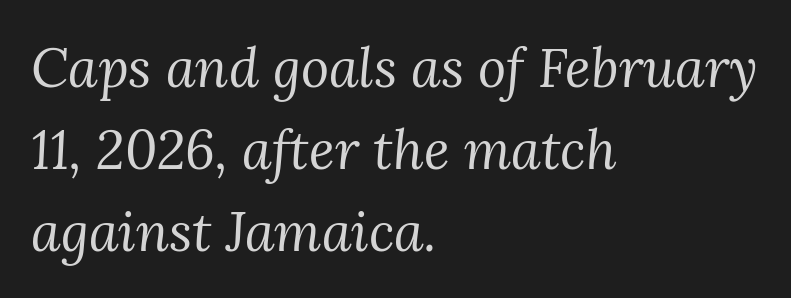
Q: Is the text bold? A: No.
Q: Is the text italic (slanted)? A: Yes, it leans right by about 3 degrees.
Q: Is the typeface a serif or a sans-serif typeface? A: Serif.
Q: Is the text underlined? A: No.
Q: How is the paragraph aligned? A: Left-aligned.
Q: Is the spacing between letters normal or unusually wide? A: Normal.
Q: Is the spacing between lines tight, normal or loose? A: Normal.
Q: Width (condensed, normal, or wide)? A: Normal.
Q: Stroke contrast? A: Medium.
Q: x-height? A: Medium.
Q: Monospaced? A: No.
